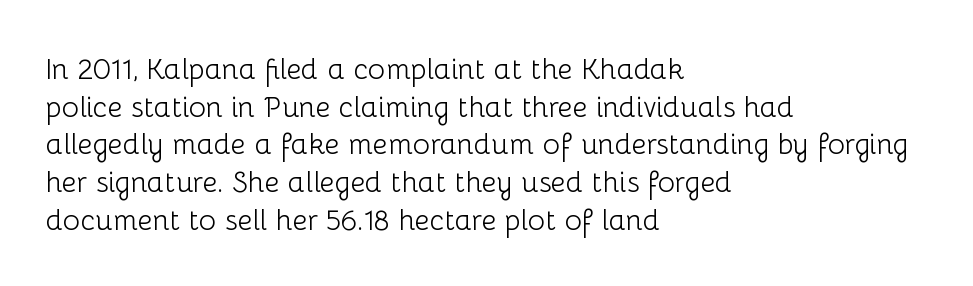
Typographically, this falls in the sans-serif category. The space beneath each line is pristine and unruled. Spacing verdict: proportional, widths tailored to each character. The lines in this sample share a left origin and differ only in where they stop. The letters stand straight up with perfectly vertical stems.
